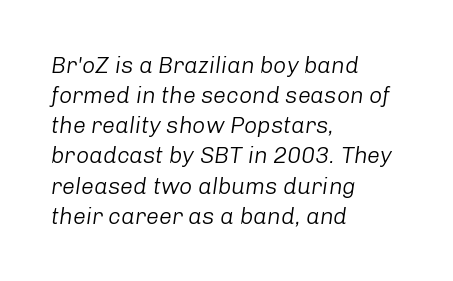
Does the copy run flush right? No — it runs flush left. Interline gaps are of average width in this sample. Observe the ordinary spacing: letters are neighbours, not strangers. The foot of each line stays bare and open.
